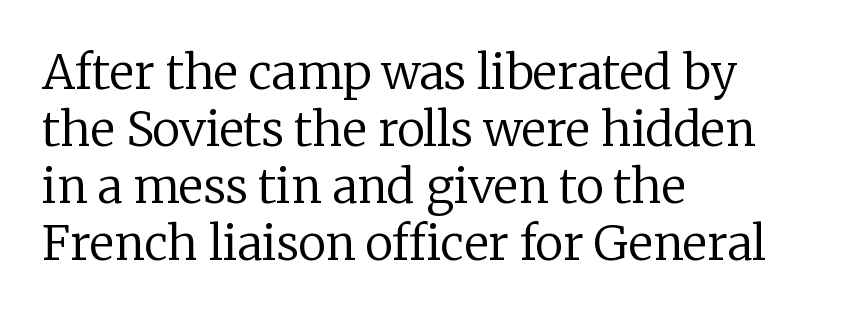
The image shows 47 px regular-weight serif type, upright; set left-aligned, line spacing 1.21x, normal letter spacing, not underlined; low stroke contrast and a medium x-height.
